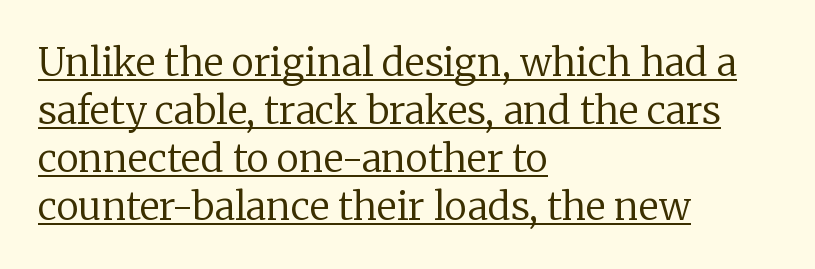
Q: Is the text bold? A: No.
Q: Is the text italic (slanted)? A: No, it is upright.
Q: Is the typeface a serif or a sans-serif typeface? A: Serif.
Q: Is the text underlined? A: Yes.
Q: How is the paragraph aligned? A: Left-aligned.
Q: Is the spacing between letters normal or unusually wide? A: Normal.
Q: Is the spacing between lines tight, normal or loose? A: Normal.
Q: Width (condensed, normal, or wide)? A: Normal.
Q: Stroke contrast? A: Low.
Q: x-height? A: Medium.
Q: Monospaced? A: No.
